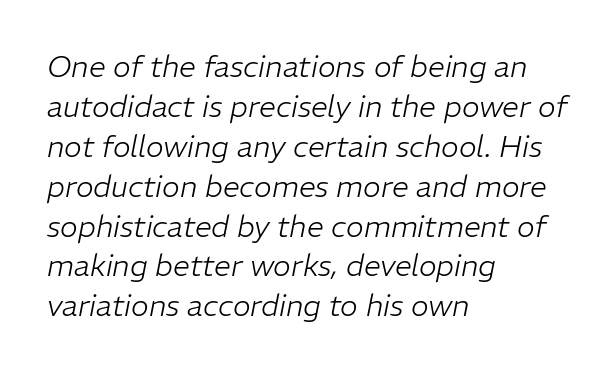
Q: Is the text bold? A: No.
Q: Is the text italic (slanted)? A: Yes, it leans right by about 11 degrees.
Q: Is the text underlined? A: No.
Q: How is the paragraph aligned? A: Left-aligned.
Q: Is the spacing between letters normal or unusually wide? A: Normal.
Q: Is the spacing between lines tight, normal or loose? A: Normal.
Q: Width (condensed, normal, or wide)? A: Normal.
Q: Stroke contrast? A: Low.
Q: x-height? A: Medium.
Q: Monospaced? A: No.
